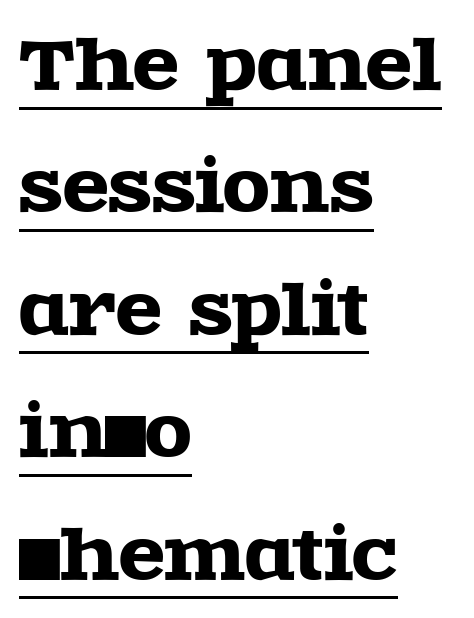
Q: Is the text italic (slanted)? A: No, it is upright.
Q: Is the typeface a serif or a sans-serif typeface? A: Serif.
Q: Is the text underlined? A: Yes.
Q: How is the paragraph aligned? A: Left-aligned.
Q: Is the spacing between letters normal or unusually wide? A: Normal.
Q: Width (condensed, normal, or wide)? A: Wide.
Q: x-height? A: Large.
Q: Monospaced? A: No.
